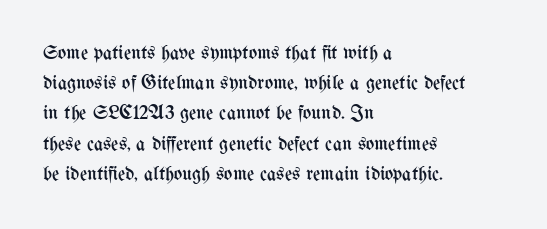
{"italic": "no", "bold": "no", "underline": "no", "align": "left", "line_spacing": "normal", "line_spacing_ratio": 1.51, "letter_spacing": "normal", "letter_spacing_em": 0.0, "glyph_px": 20}
